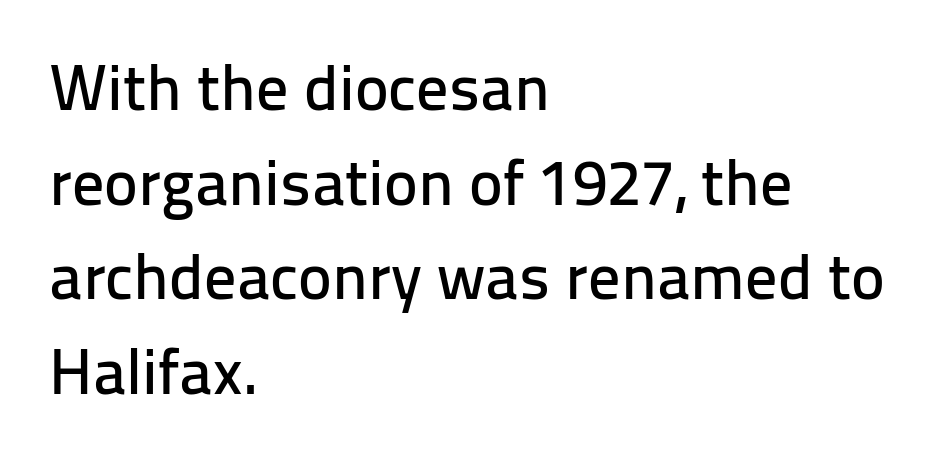
{"serif": "no", "italic": "no", "width": "normal", "stroke_contrast": "low", "x_height": "medium", "monospaced": "no", "underline": "no", "align": "left", "line_spacing": "normal", "line_spacing_ratio": 1.48, "letter_spacing": "normal", "letter_spacing_em": 0.0, "glyph_px": 64}
